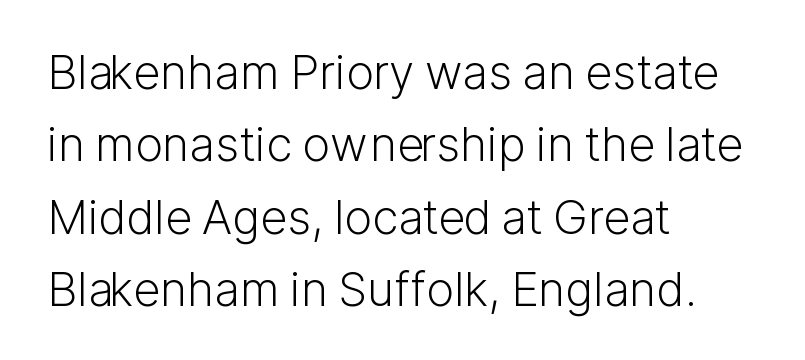
The image shows 47 px light sans-serif type, upright; set left-aligned, normal line spacing (1.54x), normal letter spacing, not underlined; low stroke contrast and a medium x-height.
